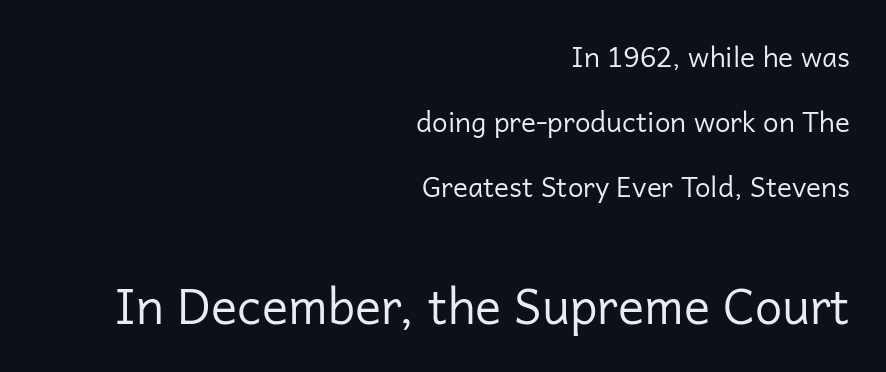
The image shows 49 px regular-weight sans-serif type, upright; set right-aligned, loose line spacing (2.33x), normal letter spacing, not underlined; the second (bottom) block is 1.75x larger; low stroke contrast and a medium x-height.
